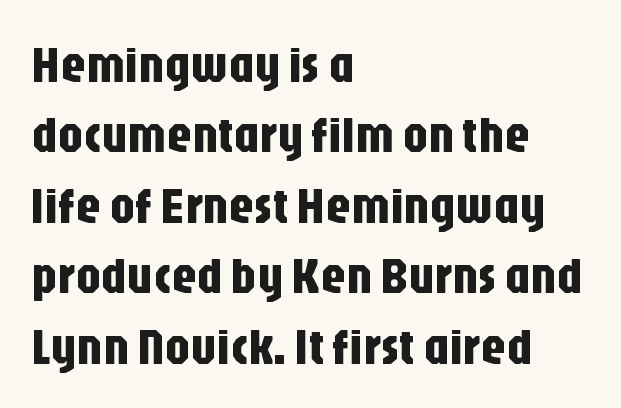
Q: Is the text italic (slanted)? A: No, it is upright.
Q: Is the typeface a serif or a sans-serif typeface? A: Sans-serif.
Q: Is the text underlined? A: No.
Q: How is the paragraph aligned? A: Left-aligned.
Q: Is the spacing between letters normal or unusually wide? A: Normal.
Q: Is the spacing between lines tight, normal or loose? A: Normal.
Q: Width (condensed, normal, or wide)? A: Condensed.
Q: Stroke contrast? A: Low.
Q: x-height? A: Large.
Q: Monospaced? A: No.
